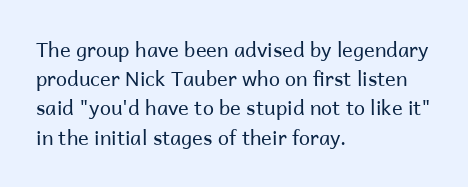
Q: Is the text bold? A: No.
Q: Is the text italic (slanted)? A: No, it is upright.
Q: Is the text underlined? A: No.
Q: How is the paragraph aligned? A: Left-aligned.
Q: Is the spacing between letters normal or unusually wide? A: Normal.
Q: Is the spacing between lines tight, normal or loose? A: Normal.
